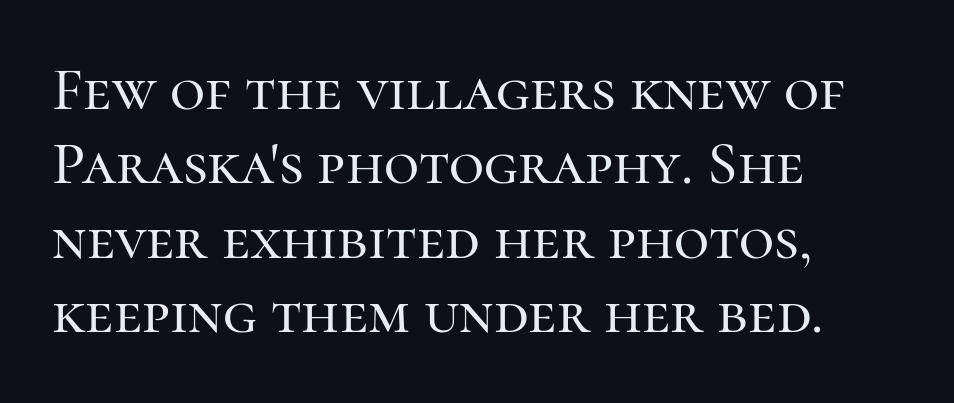
The image shows 61 px serif type, upright; set left-aligned, line spacing 1.22x, normal letter spacing, not underlined; high stroke contrast and a medium x-height.
